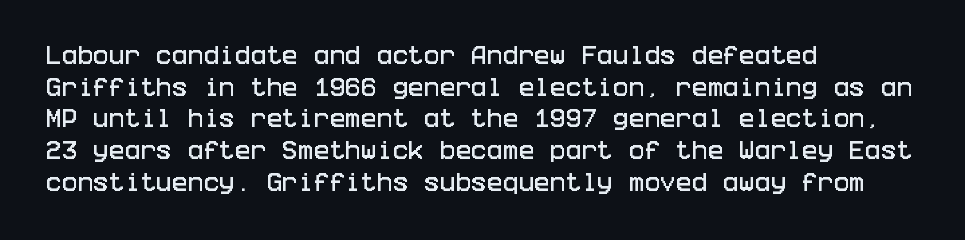
Has an underline been added? It has not. Do the letters lean? They stand straight. Notice how descenders clear the ascenders below comfortably — that's standard leading. The line texture is even and compact thanks to regular tracking.
